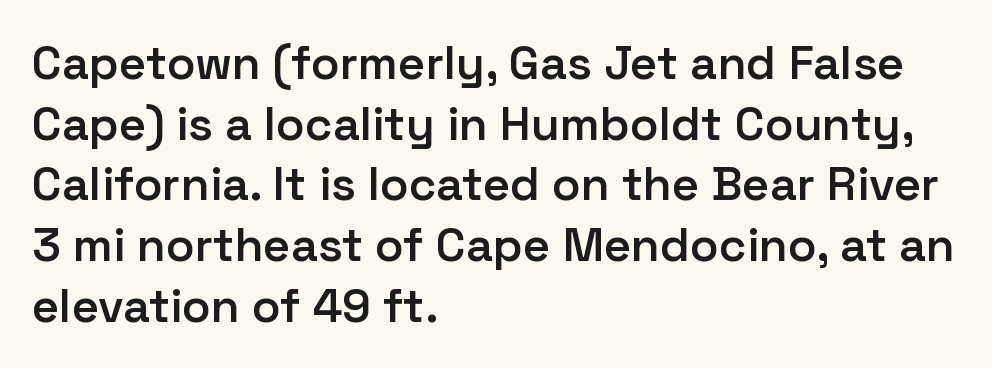
{"serif": "no", "italic": "no", "bold": "semi", "weight": "semibold", "width": "normal", "stroke_contrast": "low", "x_height": "medium", "monospaced": "no", "underline": "no", "align": "left", "line_spacing": "normal", "line_spacing_ratio": 1.29, "letter_spacing": "normal", "letter_spacing_em": 0.0, "glyph_px": 47}
